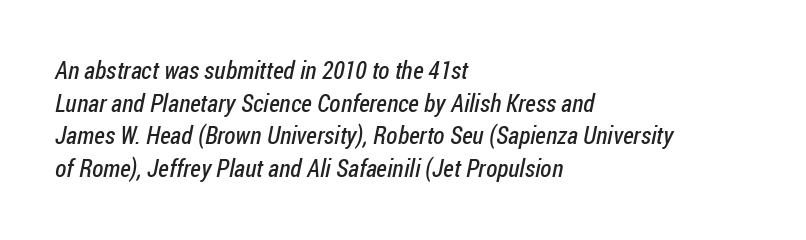
Glyph-to-glyph distance matches everyday printed text. Stroke mass is kept to a normal reading level or below. Does the leading feel generous? No, just average. Descender tails drop into unmarked territory. Casual observation: everything's shoved over to the left.
